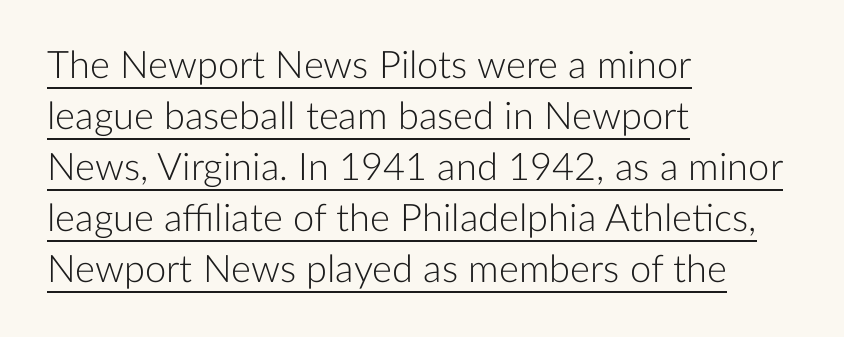
The image shows 38 px light sans-serif type, upright; set left-aligned, normal line spacing (1.34x), normal letter spacing, underlined; low stroke contrast and a medium x-height.
